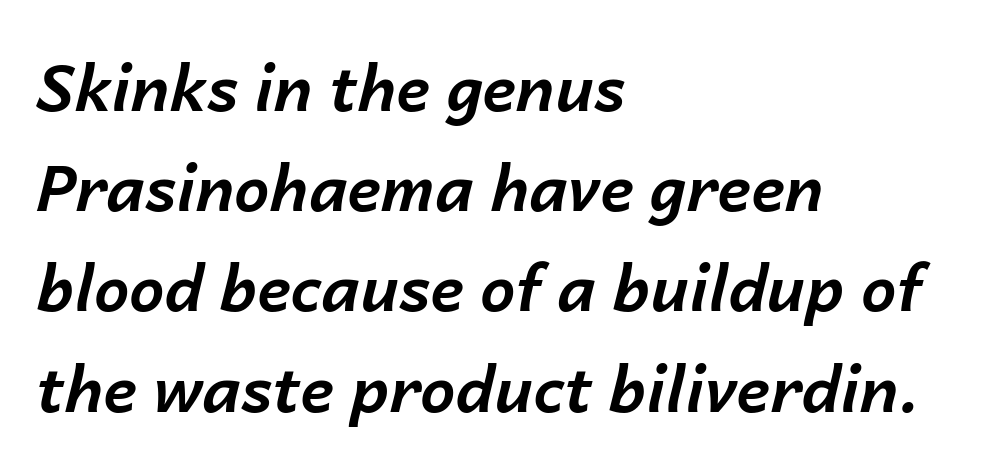
The image shows 63 px bold type, italic (leaning right); set left-aligned, normal line spacing (1.59x), normal letter spacing, not underlined; low stroke contrast and a medium x-height.
